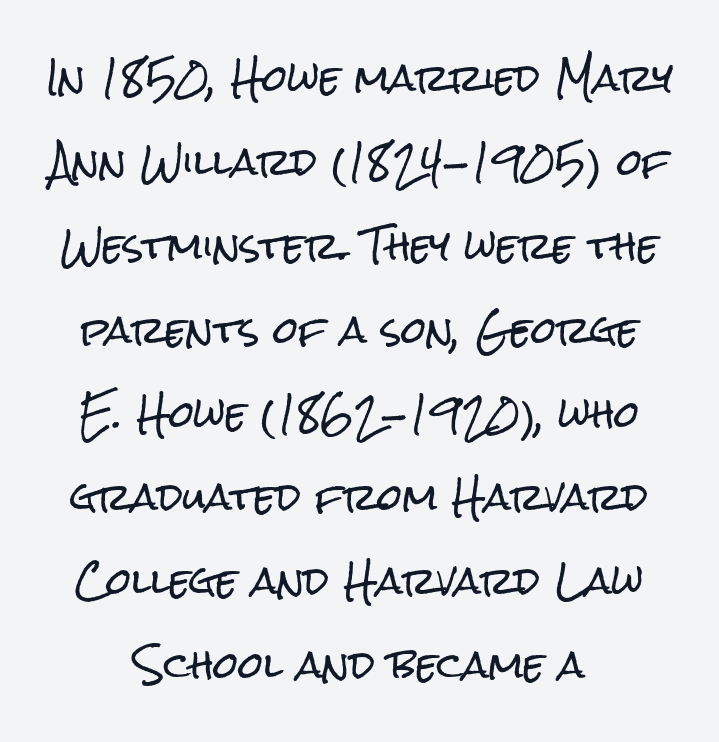
Q: Is the text italic (slanted)? A: No, it is upright.
Q: Is the typeface a serif or a sans-serif typeface? A: Sans-serif.
Q: Is the text underlined? A: No.
Q: Is the spacing between letters normal or unusually wide? A: Normal.
Q: Is the spacing between lines tight, normal or loose? A: Loose.
Q: Width (condensed, normal, or wide)? A: Condensed.
Q: Stroke contrast? A: Low.
Q: x-height? A: Medium.
Q: Monospaced? A: No.
